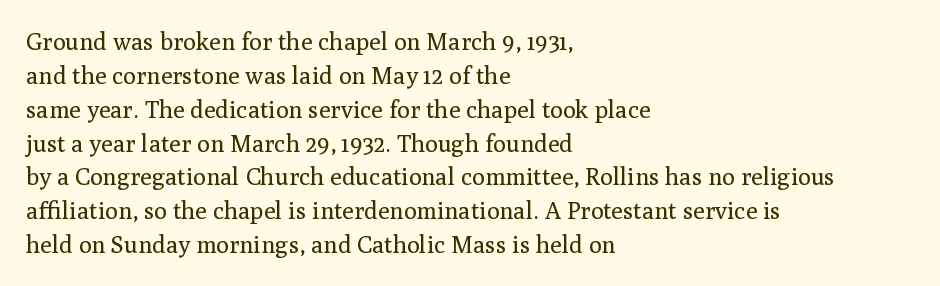
The image shows 24 px text type, upright; set left-aligned, normal line spacing (1.41x), normal letter spacing, not underlined.
